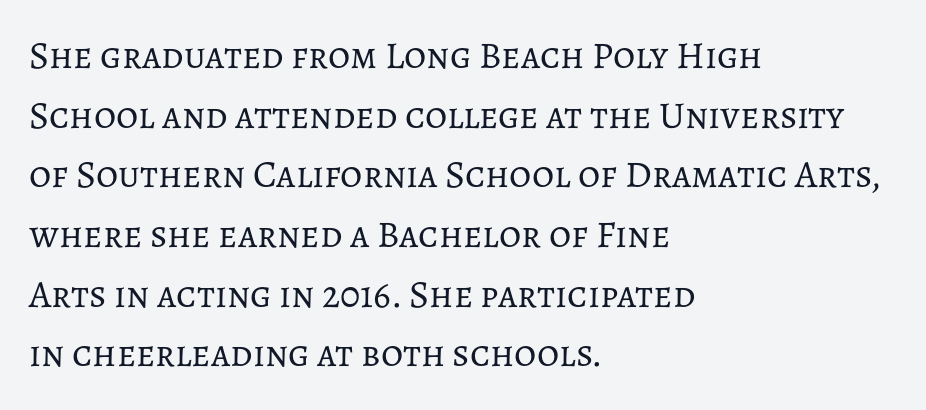
Q: Is the text bold? A: No.
Q: Is the text italic (slanted)? A: No, it is upright.
Q: Is the text underlined? A: No.
Q: How is the paragraph aligned? A: Left-aligned.
Q: Is the spacing between letters normal or unusually wide? A: Normal.
Q: Is the spacing between lines tight, normal or loose? A: Normal.
Q: Width (condensed, normal, or wide)? A: Normal.
Q: Stroke contrast? A: Low.
Q: x-height? A: Medium.
Q: Monospaced? A: No.
